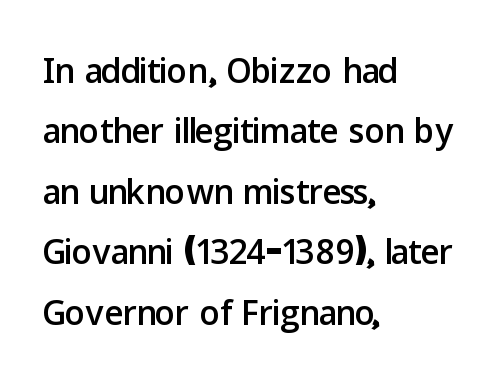
A typesetter would label this face a sans. Descenders hang freely into open space. The typography opts for an upright posture over an oblique one. Line beginnings align vertically; line endings do not. A typesetter would call this proportional, since set widths differ per character. Tracking here is standard; glyphs follow each other at the usual distance.
